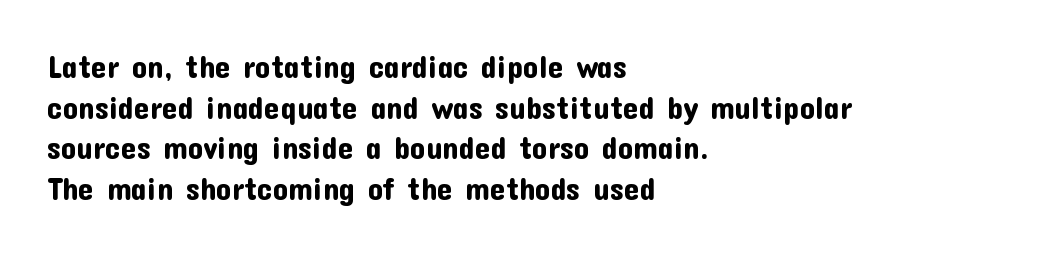
The image shows 31 px sans-serif type, upright; set left-aligned, normal line spacing (1.31x), normal letter spacing, not underlined; low stroke contrast and a medium x-height.
